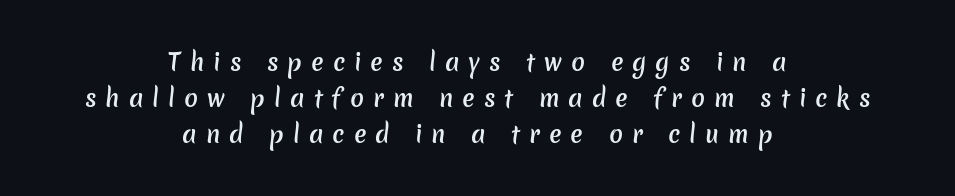
{"bold": "semi", "underline": "no", "align": "center", "line_spacing": "normal", "line_spacing_ratio": 1.56, "letter_spacing": "wide", "letter_spacing_em": 0.39, "glyph_px": 23}
